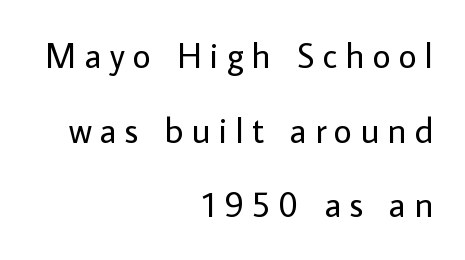
The image shows 35 px regular-weight sans-serif type, upright; set right-aligned, loose line spacing (2.13x), unusually wide letter spacing (+0.24 em), not underlined; low stroke contrast and a medium x-height.
